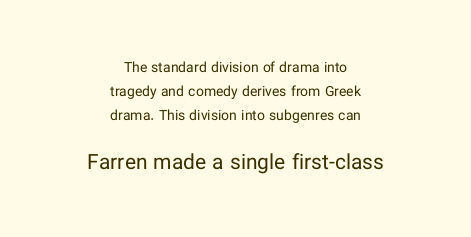
This is not heavy type; no bold has been used. The horizontal fit of the characters is conventional and even. Caption: upper text group reduced, lower text group enlarged. These lines stack symmetrically, like a column narrowing and widening about its center.
